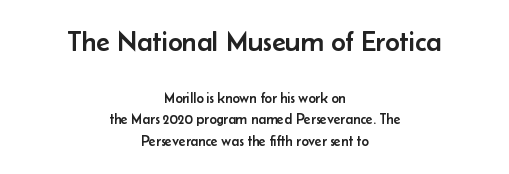
Students, observe: this is what conventionally led text looks like. The passage shown is typed in a proportional face where columns would drift. Upright lettering throughout. Is the block centered? Yes — each line is placed symmetrically about the middle.
